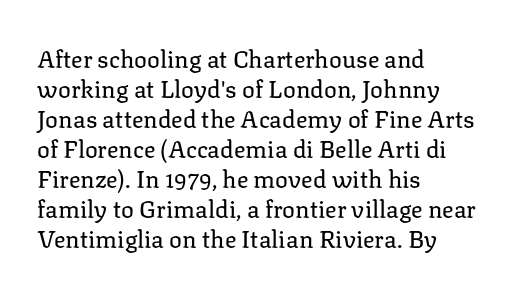
{"italic": "no", "bold": "no", "underline": "no", "align": "left", "line_spacing": "normal", "line_spacing_ratio": 1.25, "letter_spacing": "normal", "letter_spacing_em": 0.0, "glyph_px": 24}
